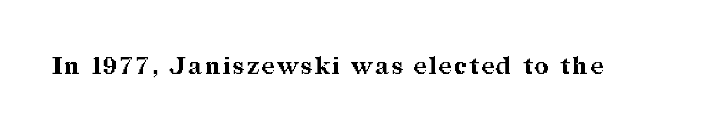
{"italic": "no", "bold": "yes", "underline": "no", "glyph_px": 24}
